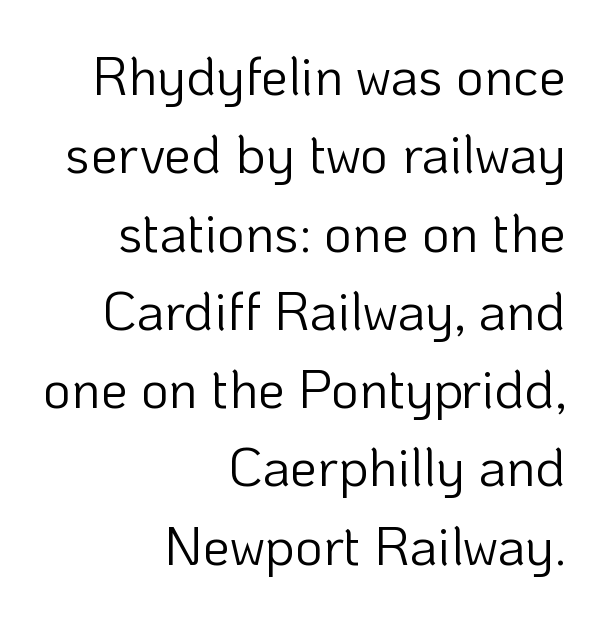
The image shows 54 px light sans-serif type, upright; set right-aligned, normal line spacing (1.45x), normal letter spacing, not underlined; low stroke contrast and a medium x-height.
